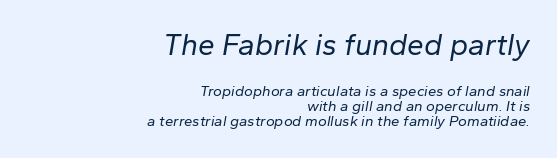
The image shows 30 px regular-weight type, italic (leaning right); set right-aligned, tight line spacing (1.02x), normal letter spacing, not underlined; the first (top) block is 2.0x larger; low stroke contrast and a medium x-height.
